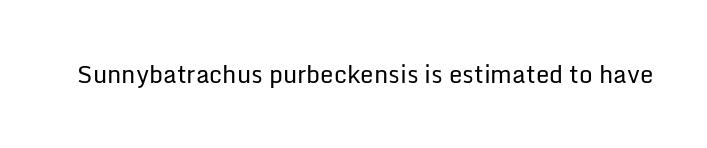
Q: Is the text bold? A: No.
Q: Is the text italic (slanted)? A: No, it is upright.
Q: Is the text underlined? A: No.
Q: Is the spacing between letters normal or unusually wide? A: Normal.
